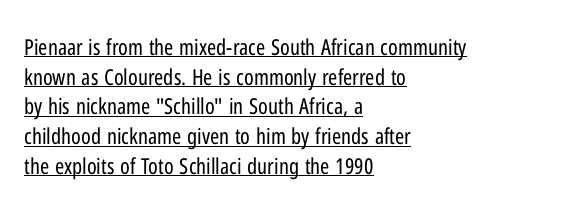
The cut favours lightness, reaching ordinary text weight at its darkest. This sample uses plain, unmodified letter spacing. This rendering uses left alignment, leaving the right contour irregular. The passage shown stacks its lines at a standard gap. Nope, not italic — everything's standing straight. A rule runs beneath these lines of type.
